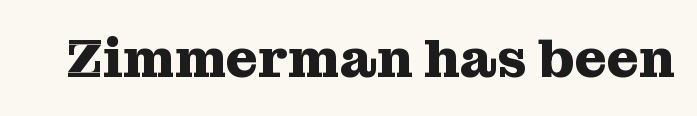
Unmarked baselines from the first word to the last. Compared with typical body copy, the letter spacing here is the same. Spacing verdict: proportional, widths tailored to each character. Does the type have serifs? Yes, each stem ends in a small foot. Rendered with straight, roman letterforms. Heavy-handed strokes throughout: this text is bold.
